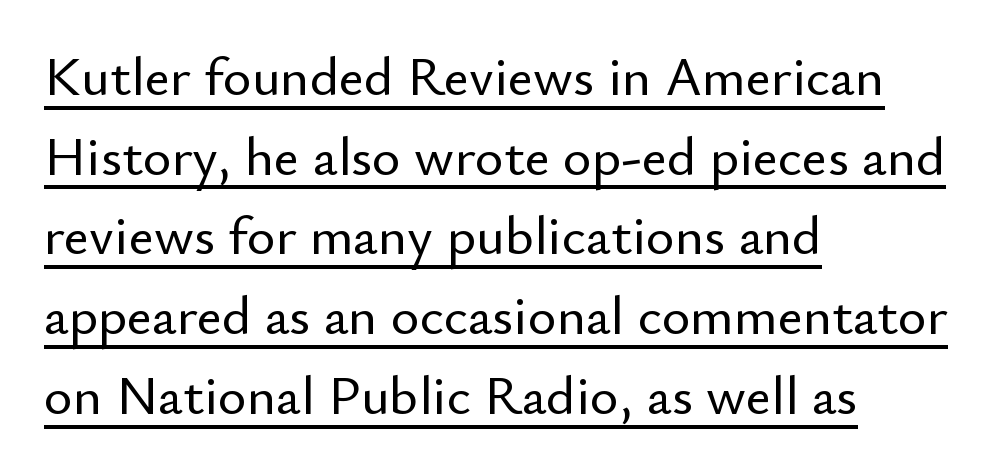
Q: Is the text italic (slanted)? A: No, it is upright.
Q: Is the typeface a serif or a sans-serif typeface? A: Sans-serif.
Q: Is the text underlined? A: Yes.
Q: How is the paragraph aligned? A: Left-aligned.
Q: Is the spacing between letters normal or unusually wide? A: Normal.
Q: Is the spacing between lines tight, normal or loose? A: Normal.
Q: Width (condensed, normal, or wide)? A: Normal.
Q: Stroke contrast? A: Low.
Q: x-height? A: Small.
Q: Monospaced? A: No.
